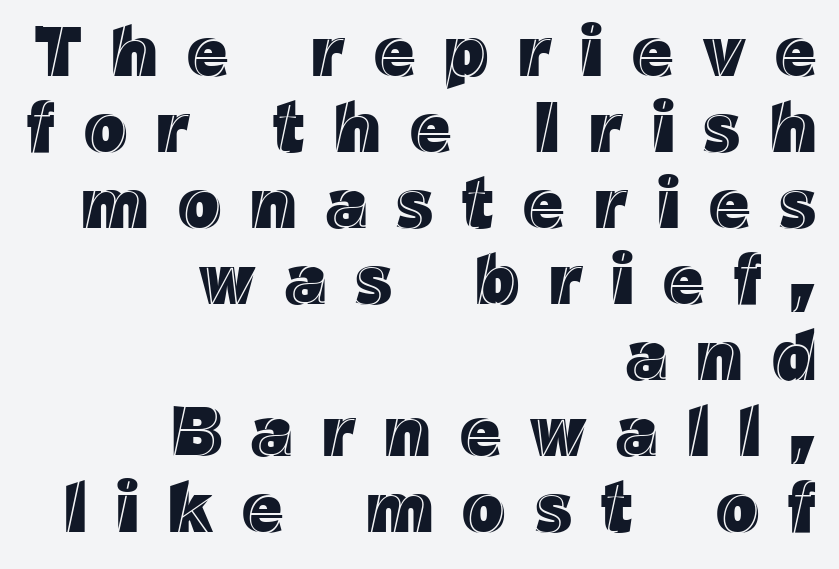
The image shows 71 px text type, upright; set right-aligned, tight line spacing (1.07x), unusually wide letter spacing (+0.41 em), not underlined; a medium x-height.
